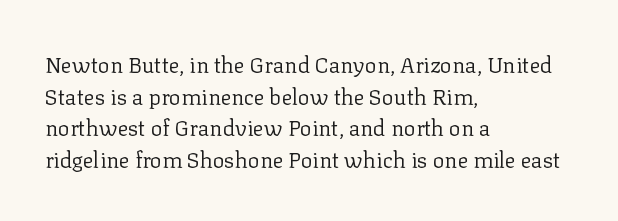
The image shows 22 px text type, upright; set left-aligned, normal line spacing (1.44x), normal letter spacing, not underlined.
